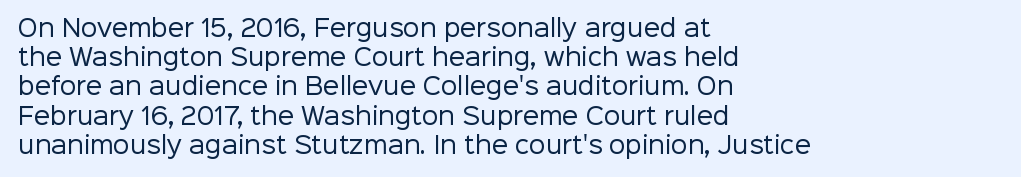
Nothing unusual about the tracking: characters are spaced as the font intends. Caption: multi-line text, flush left, ragged right. How would I describe the line gaps? Plain and ordinary. Unbolded letterforms with no extra heft.
